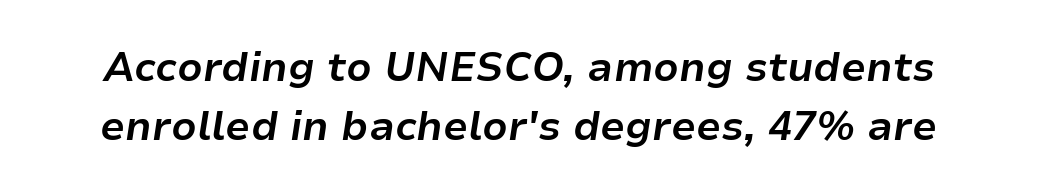
The image shows 40 px bold type, italic (leaning right); set normal line spacing (1.48x), normal letter spacing, not underlined; low stroke contrast and a medium x-height.
